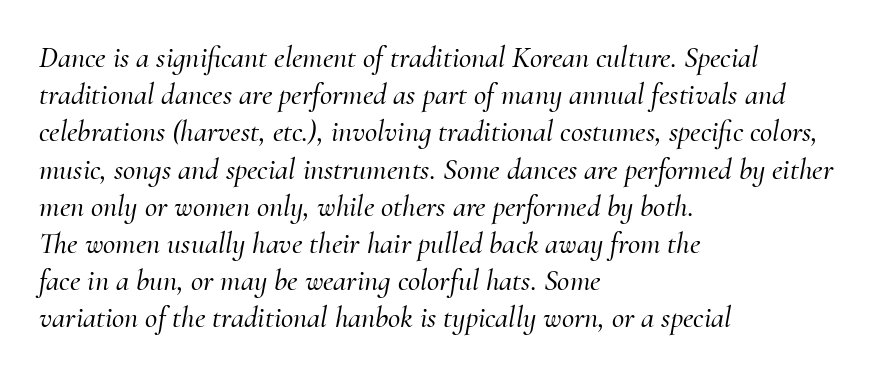
Nobody drew a line under any word here. There's an unmistakable incline to the writing here. The face used here is proportionally spaced, like ordinary book or web type. Stroke terminals: seriffed. Notice how the passage keeps a crisp vertical edge on the left only. In terms of letterspacing, this is plain default setting.
